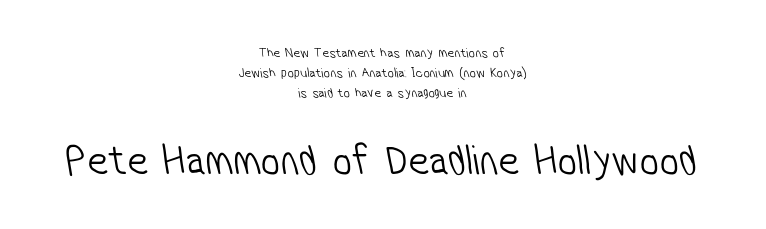
The image shows 43 px light, condensed sans-serif type; set centered, normal line spacing (1.42x), normal letter spacing, not underlined; the second (bottom) block is 3.07x larger; low stroke contrast and a medium x-height.
